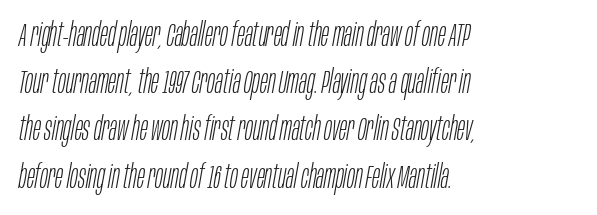
The image shows 33 px light, condensed type, italic (leaning right); set left-aligned, normal line spacing (1.43x), normal letter spacing, not underlined; low stroke contrast and a large x-height.
